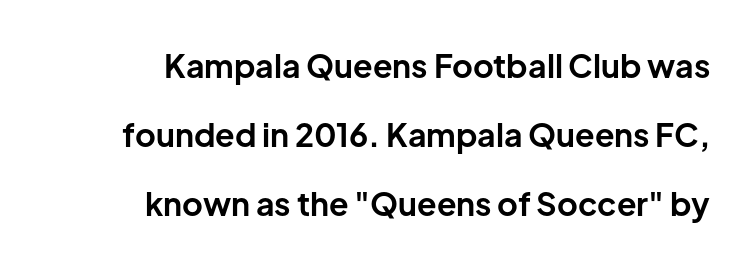
The rendering uses natural spacing where letterforms have individual widths. Do the letters lean? They stand straight. Classification — sans serif. This is heavy type, rendered in bold. The space beneath each line is pristine and unruled. Interline gaps are noticeably wide in this sample.
